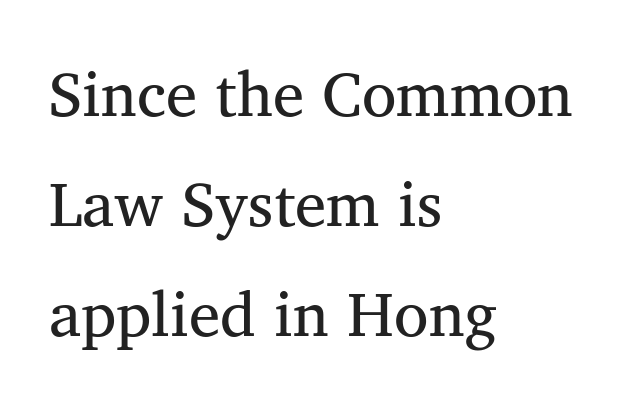
{"serif": "yes", "italic": "no", "bold": "no", "weight": "regular", "width": "normal", "stroke_contrast": "medium", "x_height": "medium", "monospaced": "no", "underline": "no", "align": "left", "line_spacing_ratio": 1.75, "letter_spacing": "normal", "letter_spacing_em": 0.0, "glyph_px": 63}
